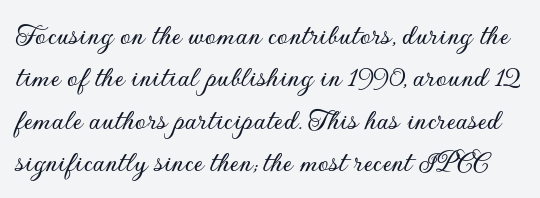
Q: Is the text italic (slanted)? A: Yes.
Q: Is the typeface a serif or a sans-serif typeface? A: Sans-serif.
Q: Is the text underlined? A: No.
Q: Is the spacing between letters normal or unusually wide? A: Normal.
Q: Is the spacing between lines tight, normal or loose? A: Normal.
Q: Width (condensed, normal, or wide)? A: Normal.
Q: Stroke contrast? A: Low.
Q: x-height? A: Small.
Q: Monospaced? A: No.
